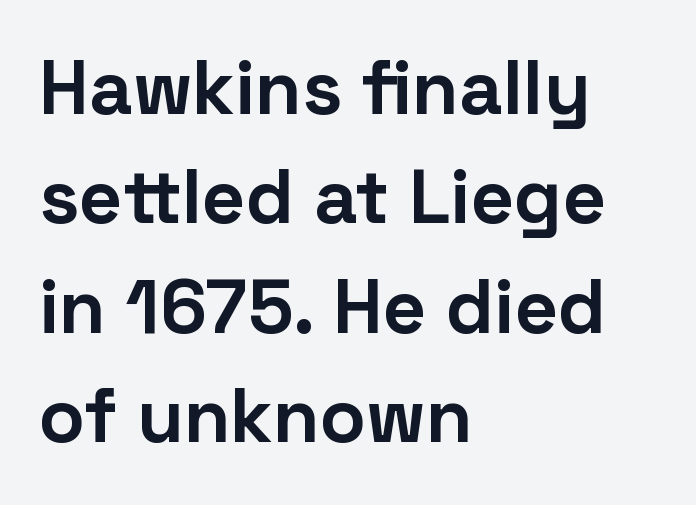
Q: Is the text bold? A: Yes.
Q: Is the text italic (slanted)? A: No, it is upright.
Q: Is the typeface a serif or a sans-serif typeface? A: Sans-serif.
Q: Is the text underlined? A: No.
Q: How is the paragraph aligned? A: Left-aligned.
Q: Is the spacing between letters normal or unusually wide? A: Normal.
Q: Is the spacing between lines tight, normal or loose? A: Normal.
Q: Width (condensed, normal, or wide)? A: Normal.
Q: Stroke contrast? A: Low.
Q: x-height? A: Medium.
Q: Monospaced? A: No.
